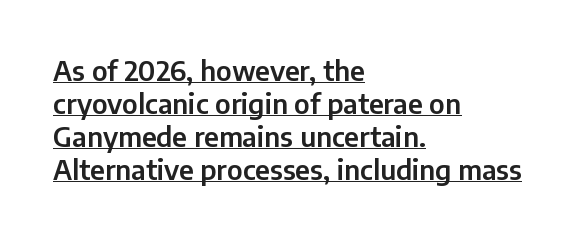
If you drew a ruler down the left edge, every line would touch it. The font's upright variant was chosen for this text. A baseline rule has been typeset under these characters. These lines keep a tight, regular rhythm from letter to letter.
